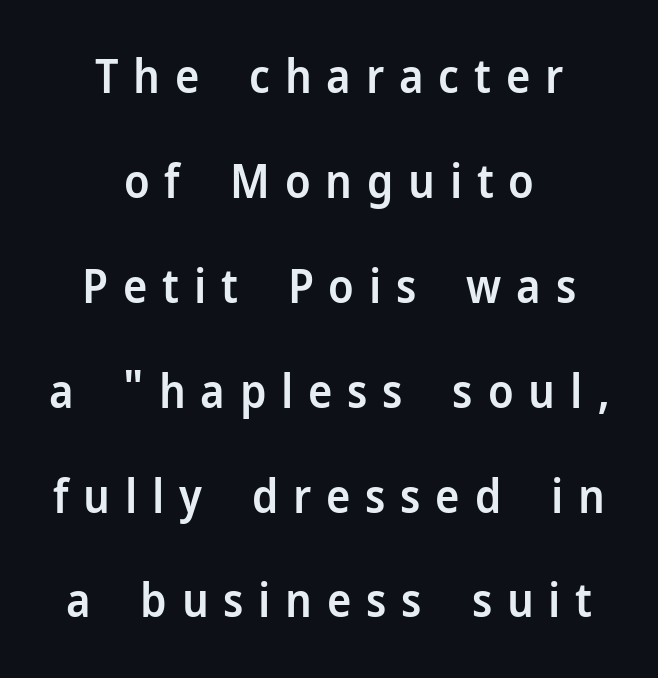
Has an underline been added? It has not. A centered setting, common on invitations and titles, is used for this passage. The gaps between neighbouring characters are conspicuously large. Typographic density is moderately raised because the face is semibold. The letters stand straight up with perfectly vertical stems.
